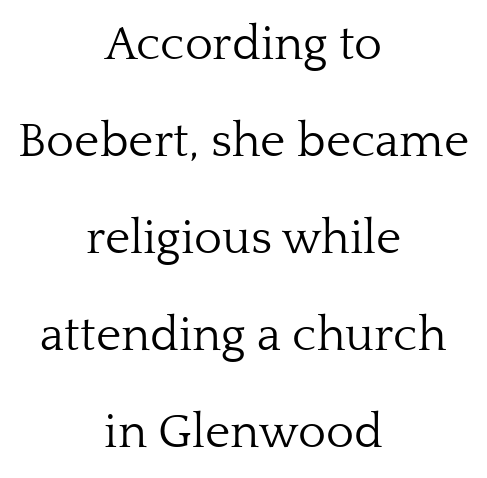
{"serif": "yes", "italic": "no", "bold": "no", "weight": "light", "width": "normal", "stroke_contrast": "low", "x_height": "medium", "monospaced": "no", "underline": "no", "align": "center", "line_spacing": "loose", "line_spacing_ratio": 2.02, "letter_spacing": "normal", "letter_spacing_em": 0.0, "glyph_px": 48}
